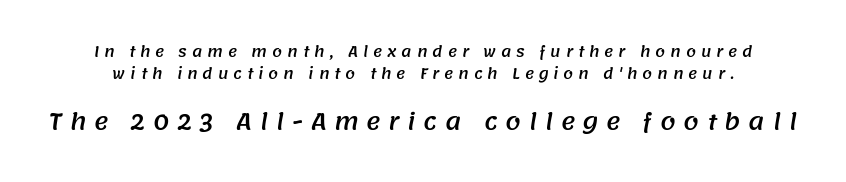
Q: Is the text underlined? A: No.
Q: Is the spacing between letters normal or unusually wide? A: Unusually wide.
Q: Is the spacing between lines tight, normal or loose? A: Normal.
Q: Which block of text is set in a larger size, the first (top) or the second (bottom)? A: The second (bottom) one.
